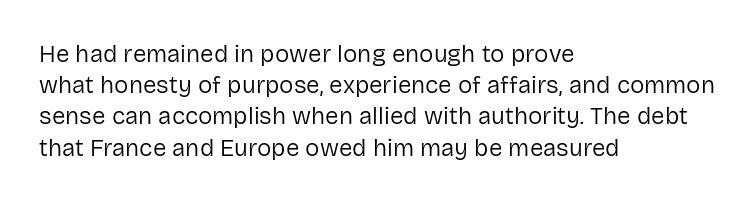
The ragged edge is on the right, which tells us the setting is flush left. The passage shown is not underscored anywhere. These lines were composed using upright roman letters. This sample uses plain, unmodified letter spacing. Reading down the column, the eye jumps a familiar distance to each next line.
